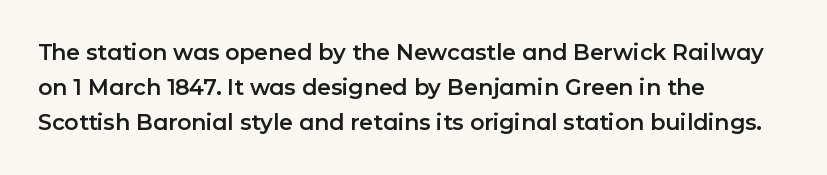
The face used here is rendered with its standard letterfit. A bare baseline throughout the passage. The compositor pushed each line to the left boundary. Regarding leading, the lines here are spaced in the standard way.
